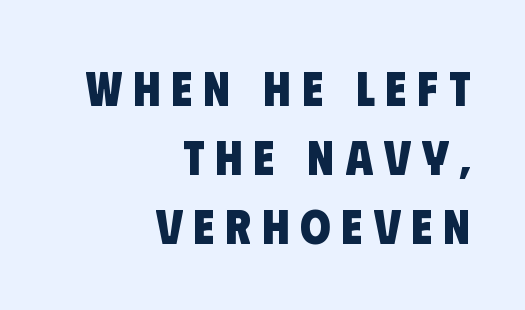
I'd call this a sans setting — the letters go barefoot. Note the varied advance widths — an 'i' is clearly narrower than an 'm'. Just letters on the line, the space beneath them empty. Line ends are locked; line starts wander. A dark, heavy texture on the line: the type is bold. Letter spacing: wide.
